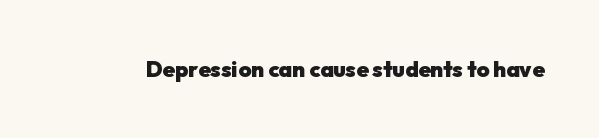
{"italic": "no", "bold": "yes", "underline": "no", "letter_spacing": "normal", "letter_spacing_em": 0.0, "glyph_px": 22}
